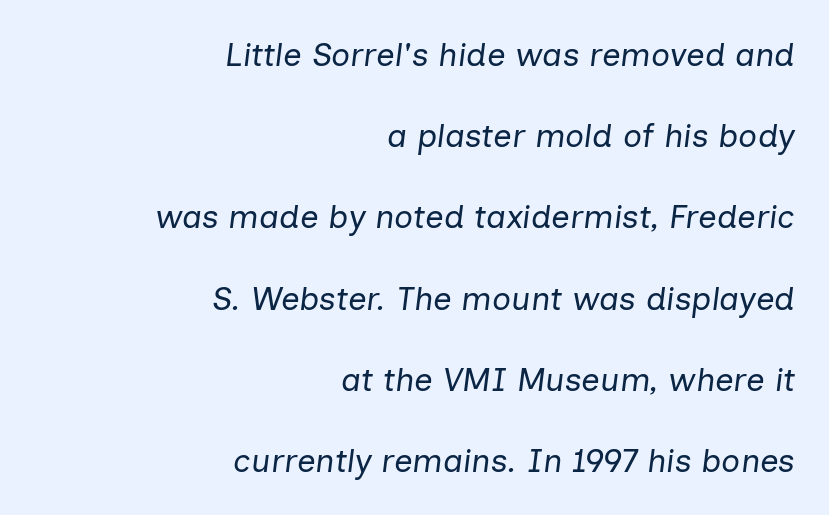
Q: Is the text bold? A: No.
Q: Is the text italic (slanted)? A: Yes, it leans right by about 7 degrees.
Q: Is the text underlined? A: No.
Q: How is the paragraph aligned? A: Right-aligned.
Q: Is the spacing between letters normal or unusually wide? A: Normal.
Q: Is the spacing between lines tight, normal or loose? A: Loose.
Q: Width (condensed, normal, or wide)? A: Normal.
Q: Stroke contrast? A: Low.
Q: x-height? A: Medium.
Q: Monospaced? A: No.
